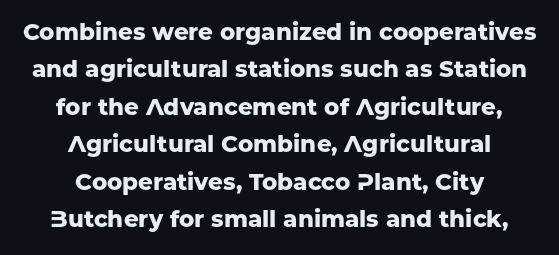
This is roman type, the default non-slanted kind. Nobody touched the tracking dial on this one. Is the block centered? Yes — each line is placed symmetrically about the middle. The glyphs have the mass of a bold cut. The lines sit at an ordinary, default distance from one another.
